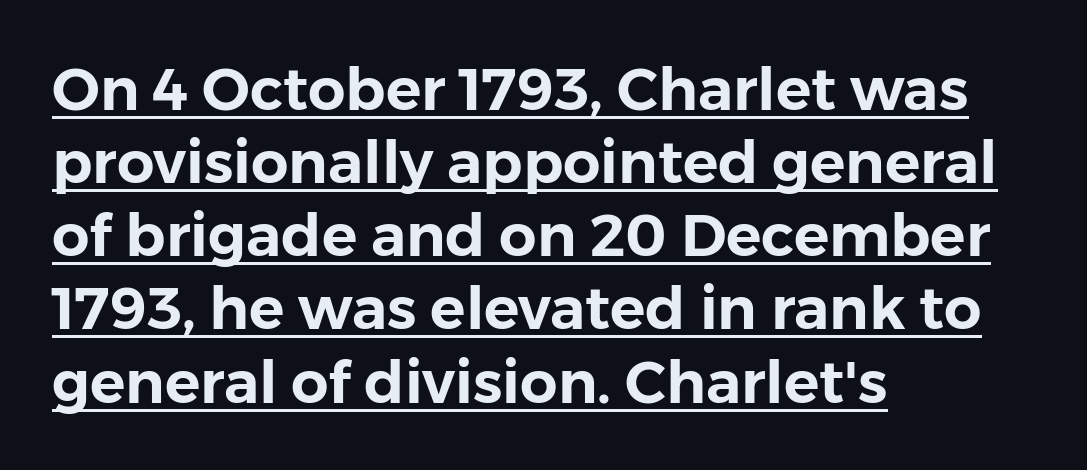
{"serif": "no", "italic": "no", "width": "normal", "stroke_contrast": "low", "x_height": "medium", "monospaced": "no", "underline": "yes", "align": "left", "line_spacing_ratio": 1.24, "letter_spacing": "normal", "letter_spacing_em": 0.0, "glyph_px": 59}
